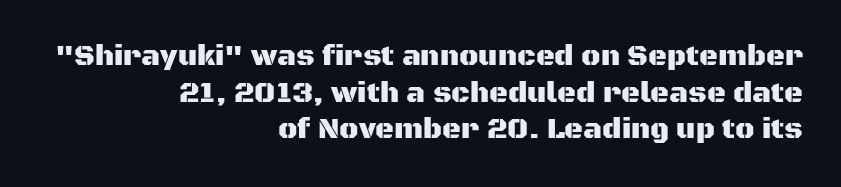
Q: Is the text italic (slanted)? A: No, it is upright.
Q: Is the typeface a serif or a sans-serif typeface? A: Sans-serif.
Q: Is the text underlined? A: No.
Q: How is the paragraph aligned? A: Right-aligned.
Q: Is the spacing between letters normal or unusually wide? A: Normal.
Q: Is the spacing between lines tight, normal or loose? A: Normal.
Q: Width (condensed, normal, or wide)? A: Normal.
Q: Stroke contrast? A: Medium.
Q: x-height? A: Large.
Q: Monospaced? A: No.
